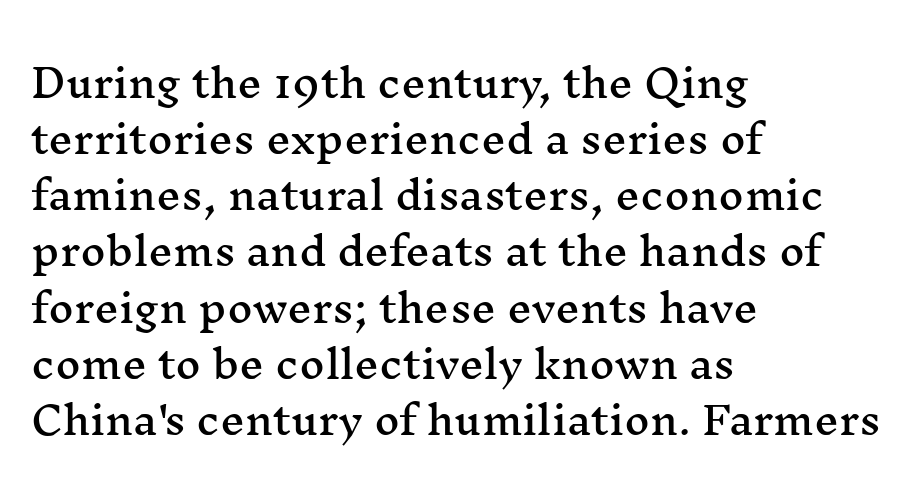
Q: Is the text italic (slanted)? A: No, it is upright.
Q: Is the typeface a serif or a sans-serif typeface? A: Serif.
Q: Is the text underlined? A: No.
Q: How is the paragraph aligned? A: Left-aligned.
Q: Is the spacing between letters normal or unusually wide? A: Normal.
Q: Is the spacing between lines tight, normal or loose? A: Normal.
Q: Width (condensed, normal, or wide)? A: Wide.
Q: Stroke contrast? A: Medium.
Q: x-height? A: Medium.
Q: Monospaced? A: No.
